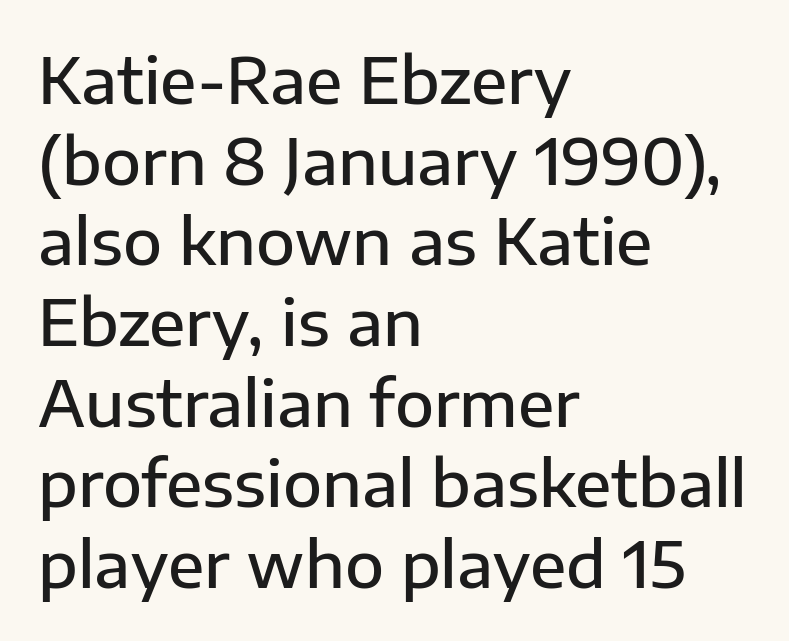
{"serif": "no", "italic": "no", "bold": "semi", "weight": "semibold", "width": "normal", "stroke_contrast": "low", "x_height": "medium", "monospaced": "no", "underline": "no", "align": "left", "line_spacing": "normal", "line_spacing_ratio": 1.26, "letter_spacing": "normal", "letter_spacing_em": 0.0, "glyph_px": 64}
